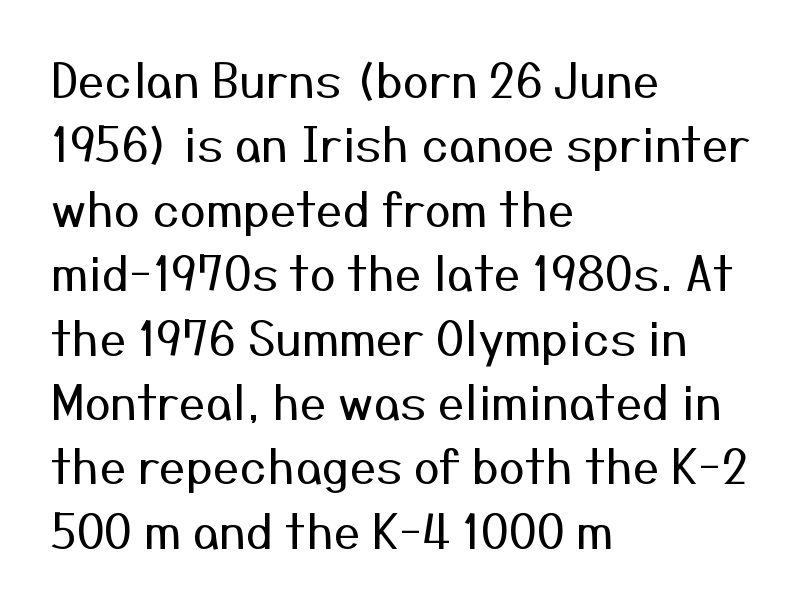
The image shows 47 px regular-weight sans-serif type, upright; set left-aligned, normal line spacing (1.37x), normal letter spacing, not underlined; medium stroke contrast and a medium x-height.
